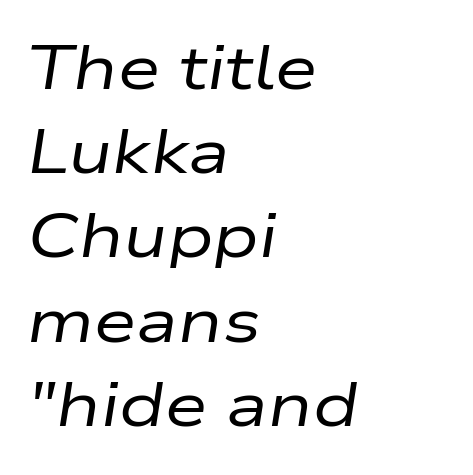
The image shows 61 px regular-weight, wide type, italic (leaning right); set left-aligned, normal line spacing (1.38x), normal letter spacing, not underlined; low stroke contrast and a medium x-height.
